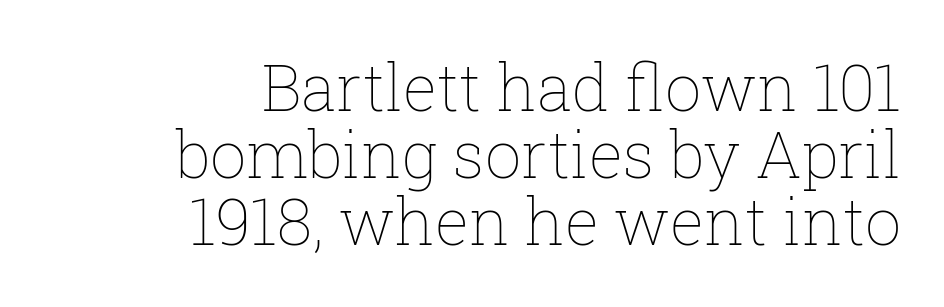
The image shows 64 px thin type, upright; set right-aligned, tight line spacing (1.05x), normal letter spacing, not underlined; low stroke contrast and a medium x-height.
